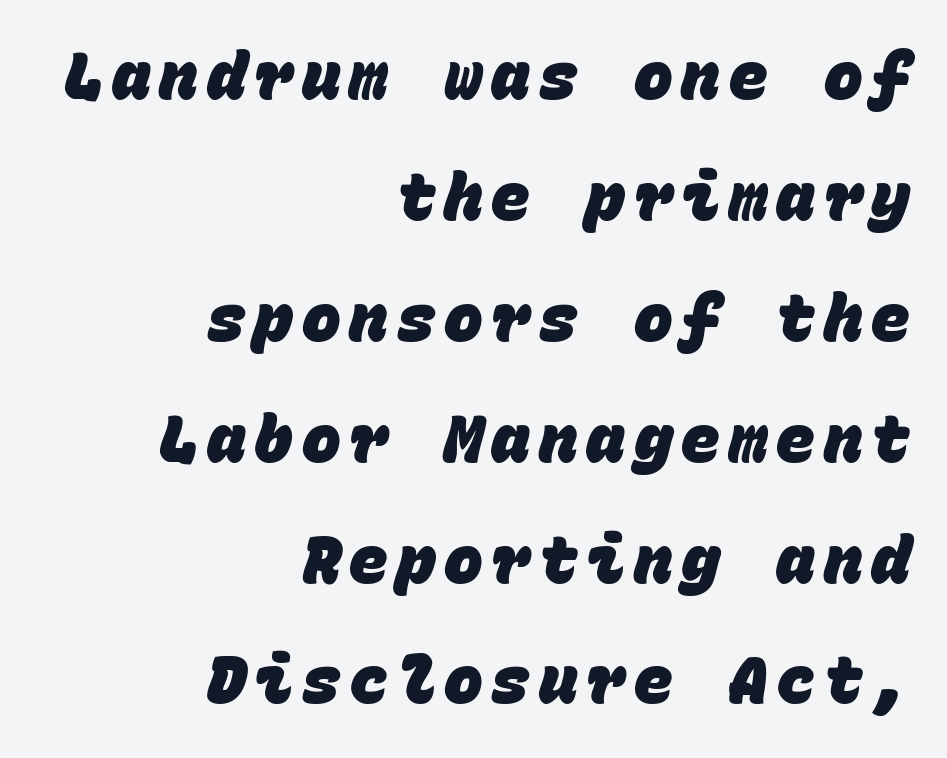
Q: Is the text bold? A: Yes.
Q: Is the typeface a serif or a sans-serif typeface? A: Sans-serif.
Q: Is the text underlined? A: No.
Q: How is the paragraph aligned? A: Right-aligned.
Q: Width (condensed, normal, or wide)? A: Normal.
Q: Stroke contrast? A: Low.
Q: x-height? A: Large.
Q: Monospaced? A: Yes.
